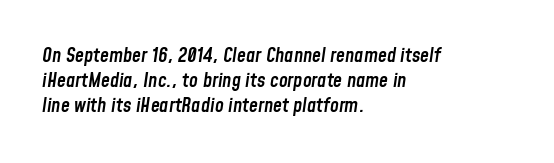
The image shows 20 px text type, italic (leaning right); set left-aligned, line spacing 1.24x, normal letter spacing, not underlined.
